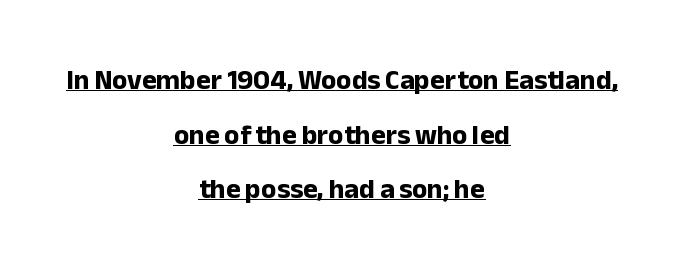
The image shows 28 px bold sans-serif type, upright; set centered, loose line spacing (1.95x), normal letter spacing, underlined; low stroke contrast and a medium x-height.
